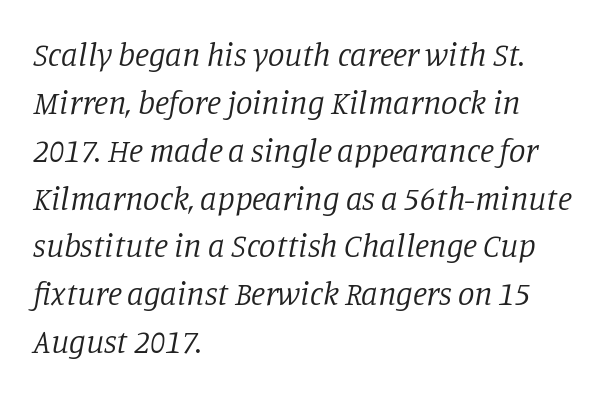
Q: Is the text bold? A: No.
Q: Is the text italic (slanted)? A: Yes, it leans right by about 11 degrees.
Q: Is the typeface a serif or a sans-serif typeface? A: Serif.
Q: Is the text underlined? A: No.
Q: How is the paragraph aligned? A: Left-aligned.
Q: Is the spacing between letters normal or unusually wide? A: Normal.
Q: Is the spacing between lines tight, normal or loose? A: Normal.
Q: Width (condensed, normal, or wide)? A: Normal.
Q: Stroke contrast? A: Low.
Q: x-height? A: Large.
Q: Monospaced? A: No.
